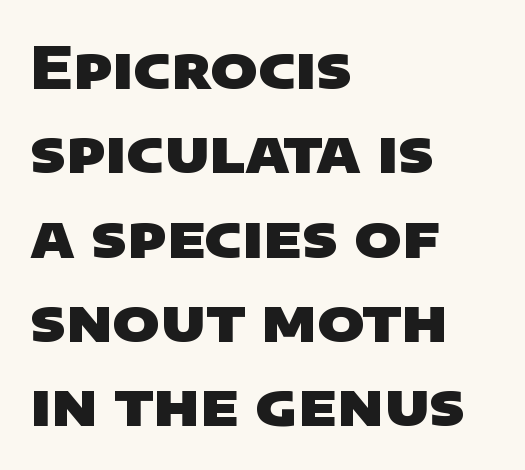
{"serif": "no", "bold": "yes", "weight": "heavy", "width": "wide", "stroke_contrast": "low", "x_height": "large", "monospaced": "no", "underline": "no", "align": "left", "line_spacing": "normal", "line_spacing_ratio": 1.48, "letter_spacing": "normal", "letter_spacing_em": 0.0, "glyph_px": 57}
